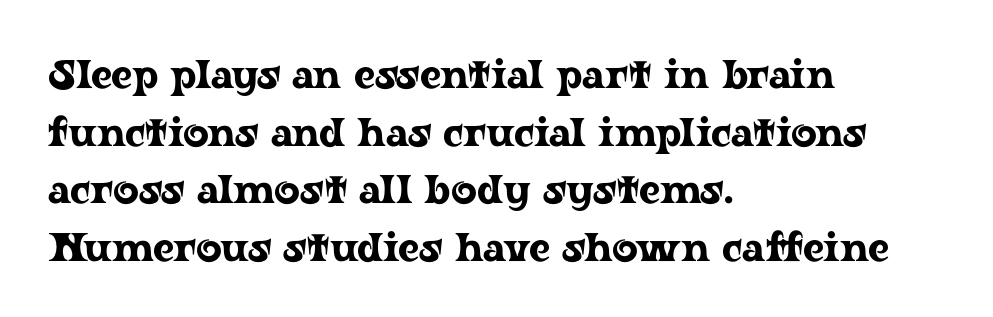
Posture: vertical. Each word holds together tightly as a unit, with standard inter-letter gaps. The space directly below the letters is spotless. Character widths vary here, with narrow letters taking less room than wide ones.
